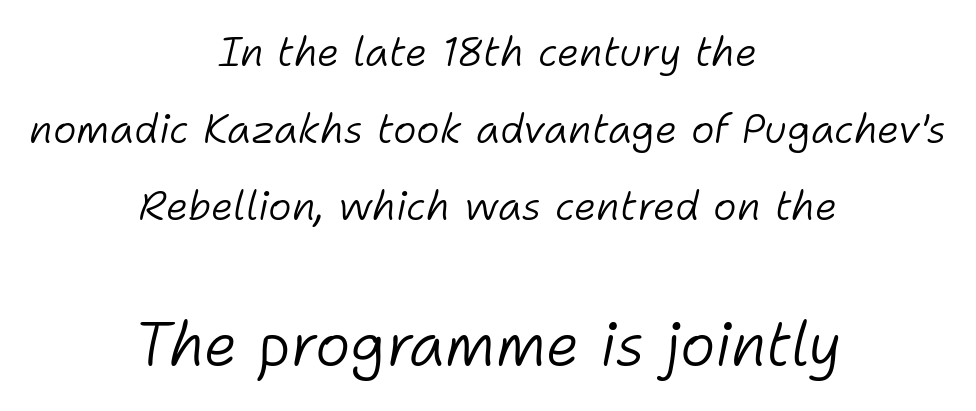
The image shows 60 px light type, italic (leaning right); set centered, loose line spacing (1.92x), normal letter spacing, not underlined; the second (bottom) block is 1.5x larger; low stroke contrast and a medium x-height.
